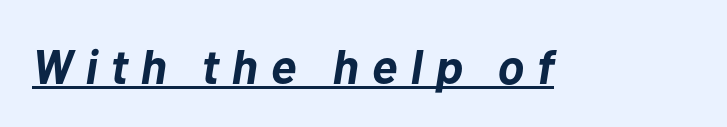
{"italic": "yes", "lean": "right", "slant_degrees": 10, "bold": "yes", "weight": "bold", "width": "normal", "stroke_contrast": "low", "x_height": "medium", "monospaced": "no", "underline": "yes", "letter_spacing": "wide", "letter_spacing_em": 0.27, "glyph_px": 48}
